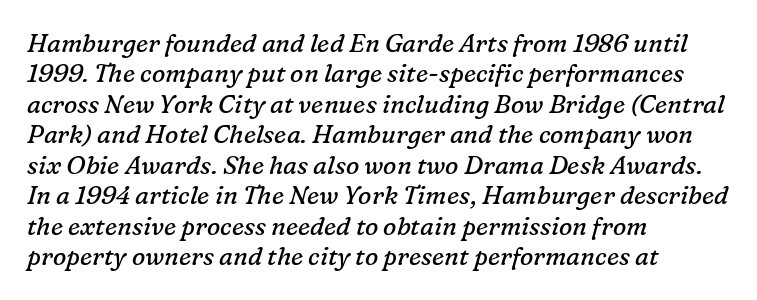
{"italic": "yes", "lean": "right", "slant_degrees": 16, "bold": "no", "underline": "no", "align": "left", "line_spacing_ratio": 1.22, "letter_spacing": "normal", "letter_spacing_em": 0.0, "glyph_px": 25}
